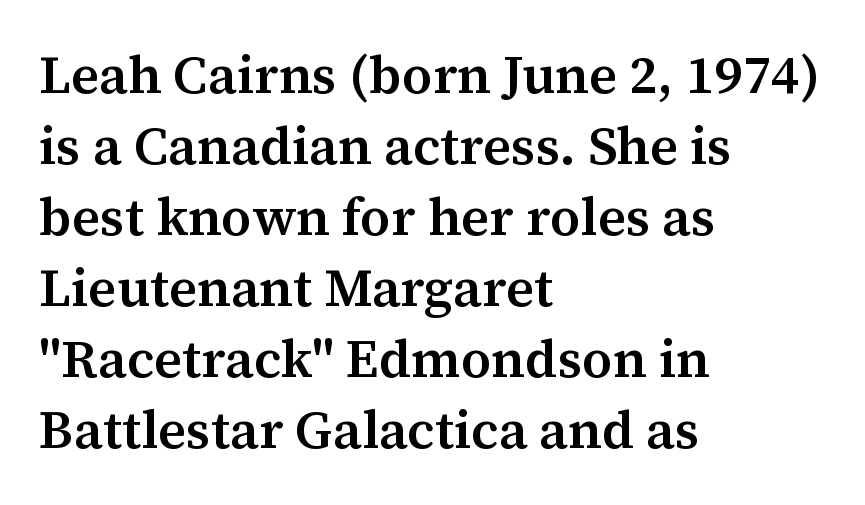
Q: Is the text bold? A: Semi-bold.
Q: Is the text italic (slanted)? A: No, it is upright.
Q: Is the typeface a serif or a sans-serif typeface? A: Serif.
Q: Is the text underlined? A: No.
Q: How is the paragraph aligned? A: Left-aligned.
Q: Is the spacing between letters normal or unusually wide? A: Normal.
Q: Is the spacing between lines tight, normal or loose? A: Normal.
Q: Width (condensed, normal, or wide)? A: Normal.
Q: Stroke contrast? A: Medium.
Q: x-height? A: Medium.
Q: Monospaced? A: No.
